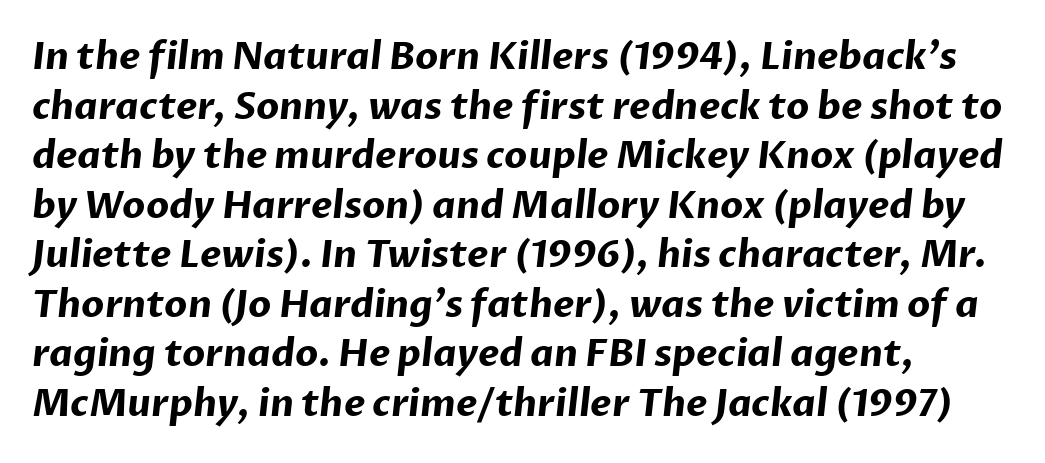
Q: Is the text bold? A: Yes.
Q: Is the typeface a serif or a sans-serif typeface? A: Sans-serif.
Q: Is the text underlined? A: No.
Q: How is the paragraph aligned? A: Left-aligned.
Q: Is the spacing between letters normal or unusually wide? A: Normal.
Q: Is the spacing between lines tight, normal or loose? A: Normal.
Q: Width (condensed, normal, or wide)? A: Normal.
Q: Stroke contrast? A: Low.
Q: x-height? A: Medium.
Q: Monospaced? A: No.
